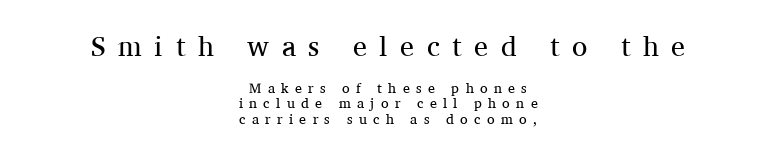
{"serif": "yes", "italic": "no", "bold": "no", "weight": "regular", "width": "normal", "stroke_contrast": "medium", "x_height": "medium", "monospaced": "no", "underline": "no", "align": "center", "line_spacing": "tight", "line_spacing_ratio": 1.12, "letter_spacing": "wide", "letter_spacing_em": 0.45, "larger_block": "first", "size_ratio": 2.0, "glyph_px": 28}
